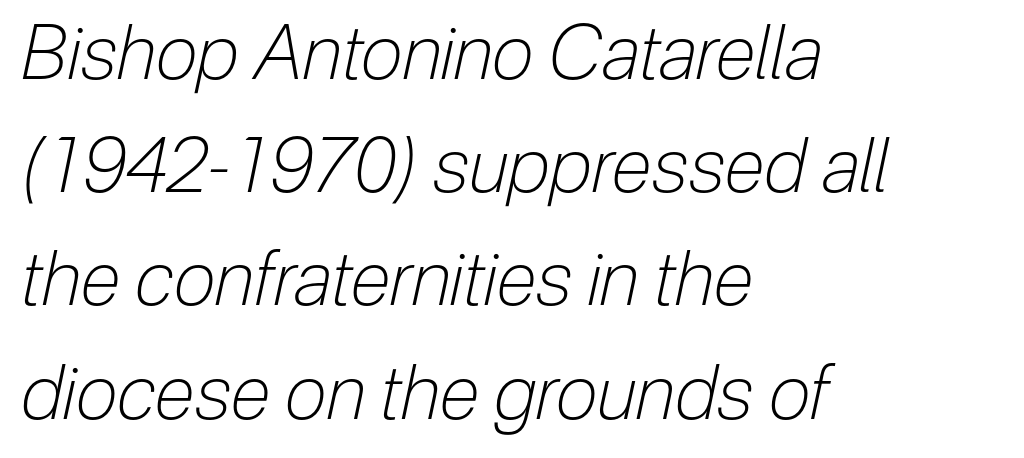
{"italic": "yes", "lean": "right", "slant_degrees": 12, "bold": "no", "weight": "light", "width": "condensed", "stroke_contrast": "low", "x_height": "medium", "monospaced": "no", "underline": "no", "align": "left", "line_spacing": "normal", "line_spacing_ratio": 1.51, "letter_spacing": "normal", "letter_spacing_em": 0.0, "glyph_px": 75}
